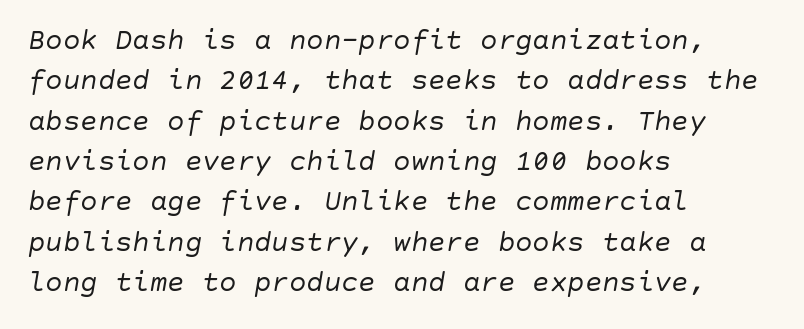
The image shows 29 px regular-weight type, italic (leaning right); set left-aligned, normal line spacing (1.39x), normal letter spacing, not underlined; low stroke contrast and a large x-height.
